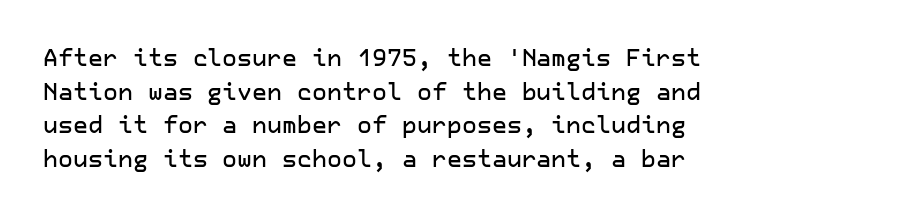
The image shows 23 px text type, upright; set left-aligned, normal line spacing (1.46x), normal letter spacing, not underlined.
